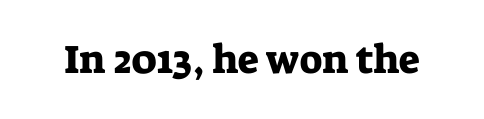
{"serif": "yes", "italic": "no", "width": "normal", "stroke_contrast": "low", "x_height": "medium", "monospaced": "no", "underline": "no", "letter_spacing": "normal", "letter_spacing_em": 0.0, "glyph_px": 40}
